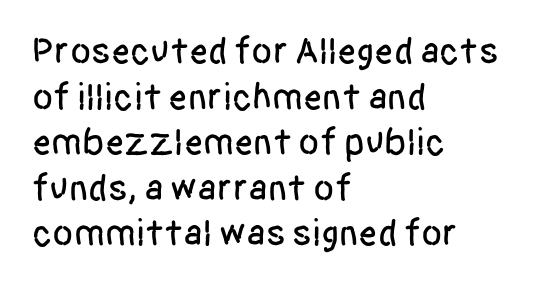
The image shows 38 px condensed sans-serif type, upright; set left-aligned, line spacing 1.2x, normal letter spacing, not underlined; low stroke contrast and a large x-height.
